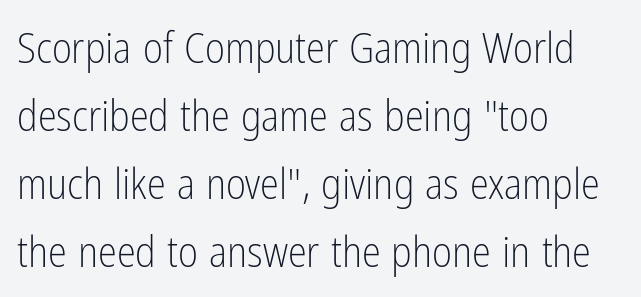
The image shows 43 px light, condensed sans-serif type, upright; set left-aligned, normal line spacing (1.58x), normal letter spacing, not underlined; low stroke contrast and a medium x-height.
